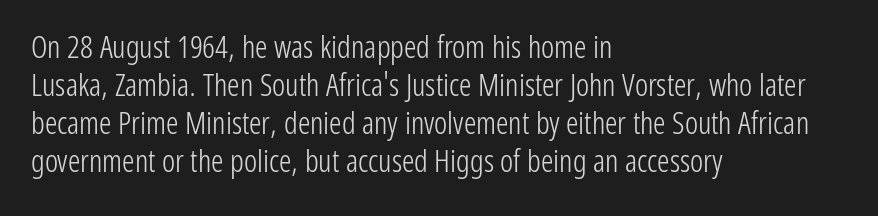
Look at the tracking — it's just the regular setting, nothing added. The paragraph shown leans on its left margin. Ascenders rise straight up at ninety degrees. Observe the absence of serifs on each vertical stroke in this sample.
